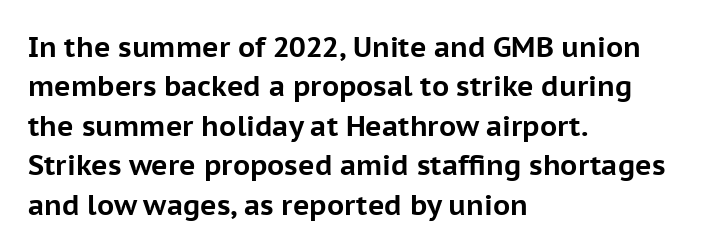
Q: Is the text bold? A: Yes.
Q: Is the text italic (slanted)? A: No, it is upright.
Q: Is the typeface a serif or a sans-serif typeface? A: Sans-serif.
Q: Is the text underlined? A: No.
Q: How is the paragraph aligned? A: Left-aligned.
Q: Is the spacing between letters normal or unusually wide? A: Normal.
Q: Is the spacing between lines tight, normal or loose? A: Normal.
Q: Width (condensed, normal, or wide)? A: Normal.
Q: Stroke contrast? A: Low.
Q: x-height? A: Medium.
Q: Monospaced? A: No.
